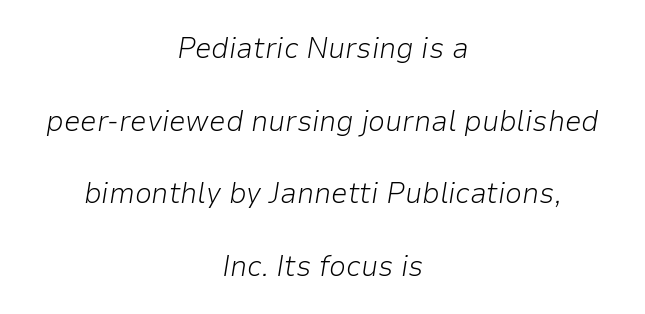
Here the designer chose a conventional face with non-uniform glyph widths. The typography opts for an oblique posture over an upright one. Weight: in the light-to-regular range. Line spacing here is loose. The zone under the glyphs is completely vacant. Reading down the block, each line starts at a different indent, mirrored at its end.
